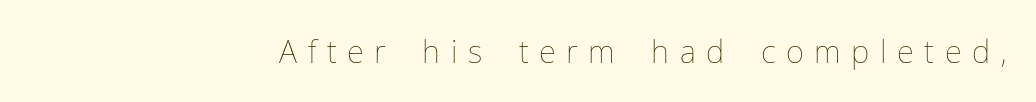
Varying glyph widths throughout — classic text-font behaviour. Compared with a typical body face, this is equally light or lighter still. In CSS terms this would be text-align: right. The letters are spread apart with noticeably loose tracking. Italic? Not at all — the glyphs are vertical.
